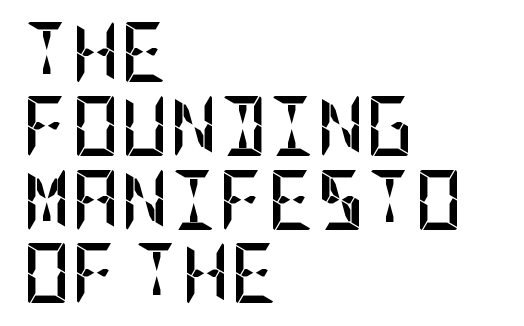
{"serif": "no", "italic": "no", "bold": "yes", "weight": "semibold", "width": "condensed", "stroke_contrast": "low", "x_height": "large", "underline": "no", "align": "left", "line_spacing_ratio": 1.23, "letter_spacing": "normal", "letter_spacing_em": 0.0, "glyph_px": 60}
